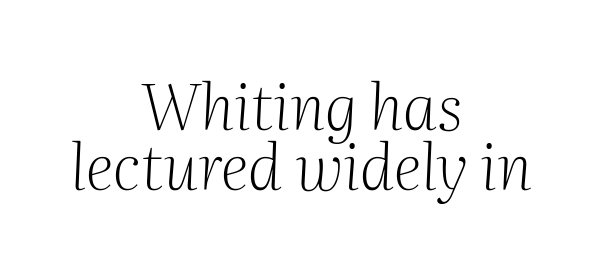
Compared with ordinary roman type, these characters are visibly tilted. Is this a fixed-width face? No — the glyphs have proportional, varying widths. Reading down the block, each line starts at a different indent, mirrored at its end. Descender tails drop into unmarked territory. No extra ink here — the face is not bold. Inter-character spacing is left at the font's built-in metrics.
